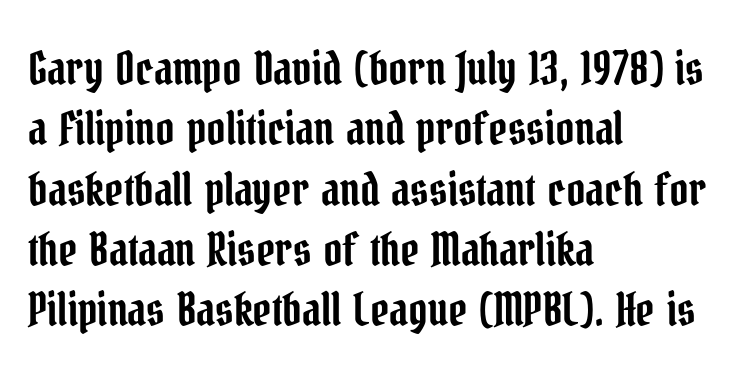
The image shows 46 px condensed serif type, upright; set left-aligned, normal line spacing (1.31x), normal letter spacing, not underlined; low stroke contrast and a medium x-height.
